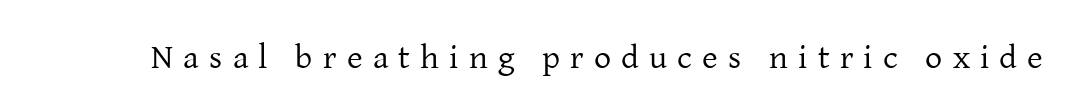
This rendering widens character spacing well past its baseline value. The lettering stays uniformly vertical, giving the passage a roman look. The strokes are not fattened; the text isn't bold. No word sits above an underline. The passage shown is typed in a proportional face where columns would drift.
